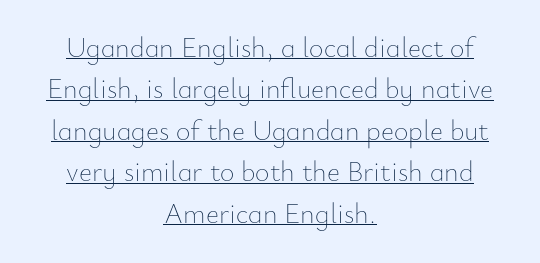
The image shows 28 px thin type, upright; set centered, normal line spacing (1.48x), normal letter spacing, underlined; low stroke contrast and a small x-height.
